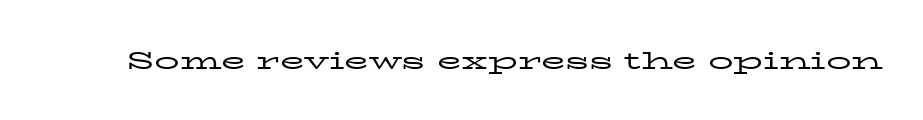
{"italic": "no", "bold": "no", "underline": "no", "letter_spacing": "normal", "letter_spacing_em": 0.0, "glyph_px": 25}
